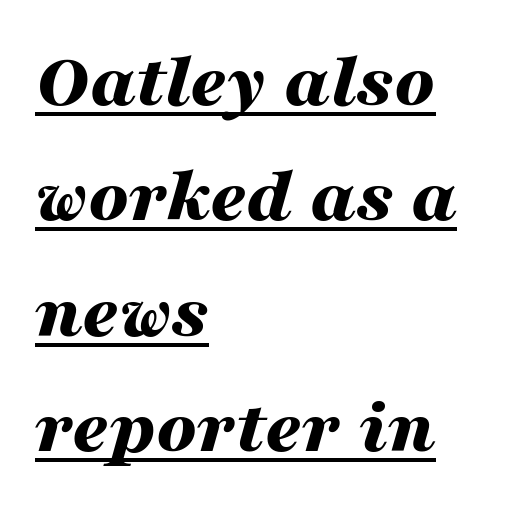
Beneath each row of characters lies a ruled line. Its strokes are broad and dark, the hallmark of bold type. Each line starts at the same left margin while the right side varies. The gaps between neighbouring characters are ordinary and unremarkable.
